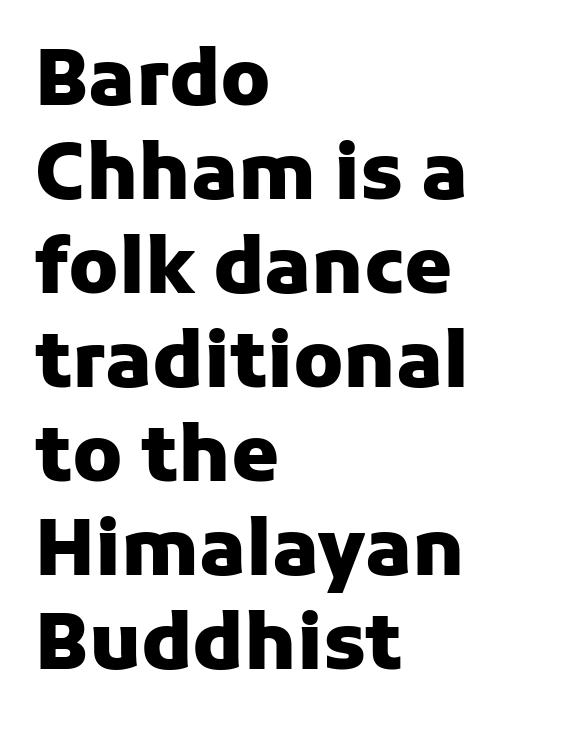
The image shows 77 px heavy sans-serif type, upright; set left-aligned, line spacing 1.22x, normal letter spacing, not underlined; low stroke contrast and a medium x-height.
